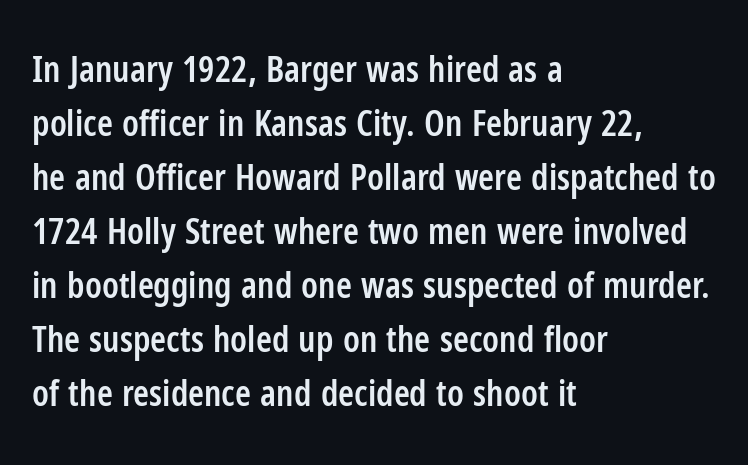
{"serif": "no", "italic": "no", "bold": "semi", "weight": "semibold", "width": "condensed", "stroke_contrast": "low", "x_height": "medium", "monospaced": "no", "underline": "no", "align": "left", "line_spacing": "normal", "line_spacing_ratio": 1.5, "letter_spacing": "normal", "letter_spacing_em": 0.0, "glyph_px": 36}
